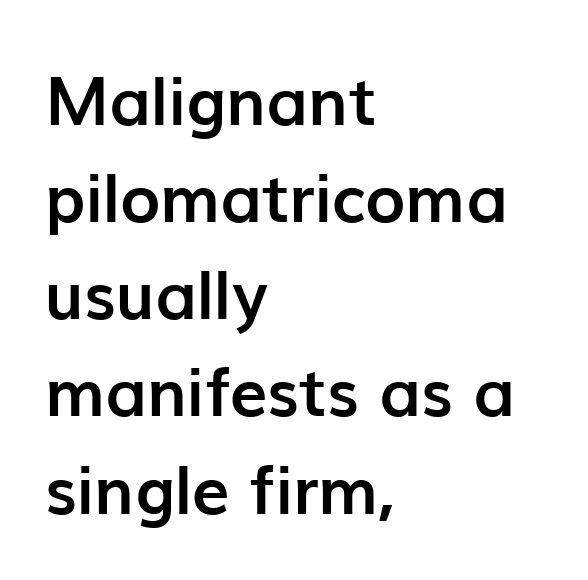
Q: Is the text bold? A: Yes.
Q: Is the text italic (slanted)? A: No, it is upright.
Q: Is the typeface a serif or a sans-serif typeface? A: Sans-serif.
Q: Is the text underlined? A: No.
Q: How is the paragraph aligned? A: Left-aligned.
Q: Is the spacing between letters normal or unusually wide? A: Normal.
Q: Is the spacing between lines tight, normal or loose? A: Normal.
Q: Width (condensed, normal, or wide)? A: Normal.
Q: Stroke contrast? A: Low.
Q: x-height? A: Medium.
Q: Monospaced? A: No.
